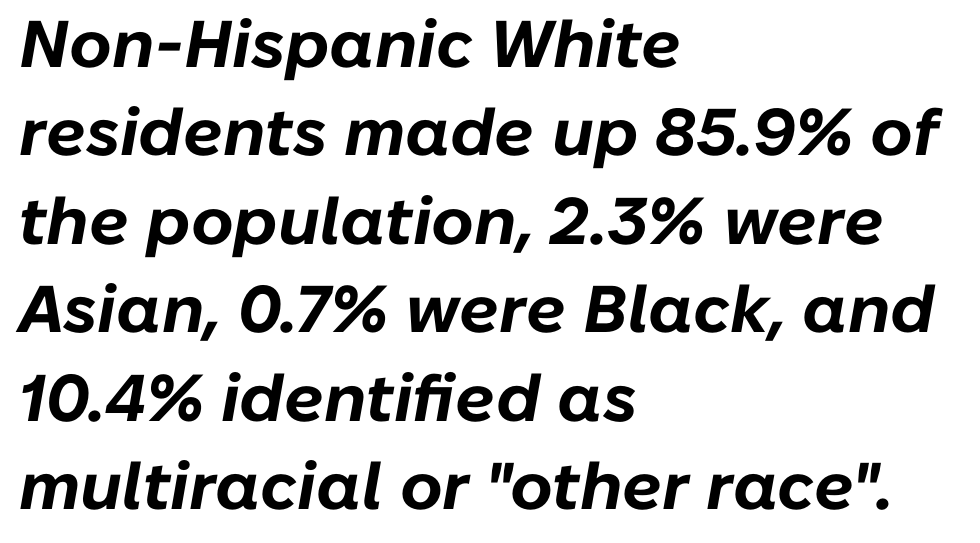
{"italic": "yes", "lean": "right", "slant_degrees": 10, "bold": "yes", "weight": "bold", "width": "normal", "stroke_contrast": "low", "x_height": "medium", "monospaced": "no", "underline": "no", "align": "left", "line_spacing": "normal", "line_spacing_ratio": 1.34, "letter_spacing": "normal", "letter_spacing_em": 0.0, "glyph_px": 66}
